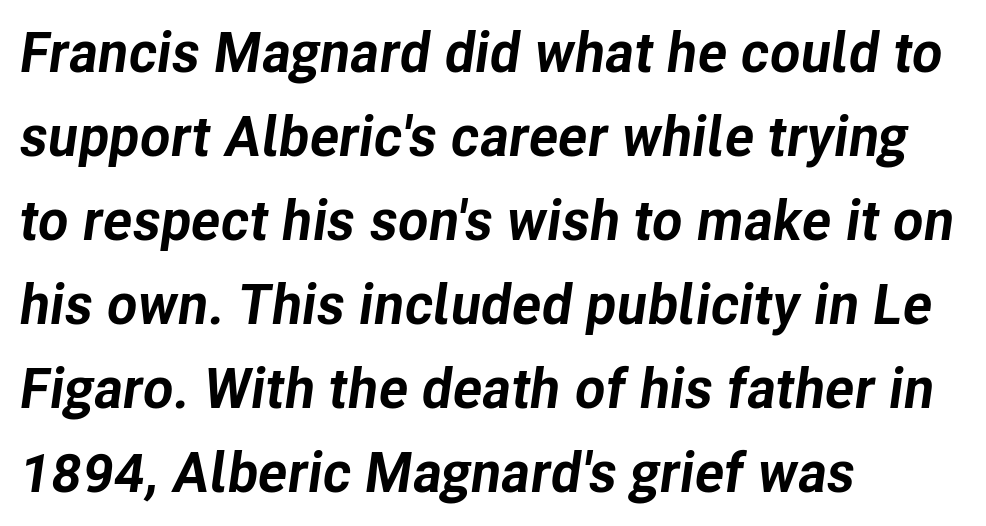
Q: Is the text bold? A: Yes.
Q: Is the text italic (slanted)? A: Yes, it leans right by about 8 degrees.
Q: Is the text underlined? A: No.
Q: How is the paragraph aligned? A: Left-aligned.
Q: Is the spacing between letters normal or unusually wide? A: Normal.
Q: Is the spacing between lines tight, normal or loose? A: Normal.
Q: Width (condensed, normal, or wide)? A: Normal.
Q: Stroke contrast? A: Low.
Q: x-height? A: Medium.
Q: Monospaced? A: No.
